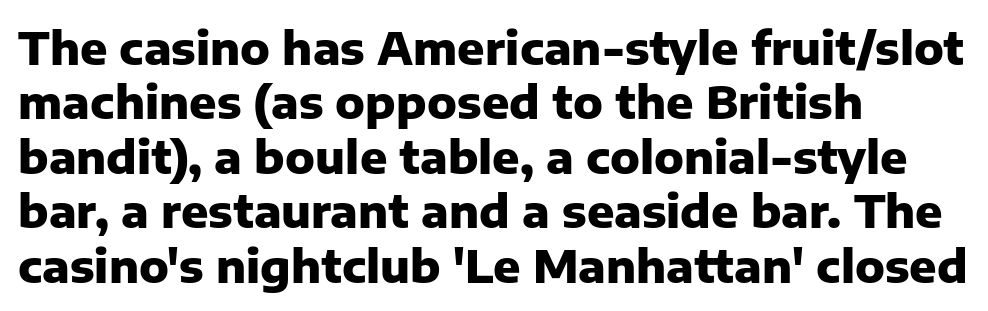
Q: Is the text bold? A: Yes.
Q: Is the text italic (slanted)? A: No, it is upright.
Q: Is the typeface a serif or a sans-serif typeface? A: Sans-serif.
Q: Is the text underlined? A: No.
Q: How is the paragraph aligned? A: Left-aligned.
Q: Is the spacing between letters normal or unusually wide? A: Normal.
Q: Width (condensed, normal, or wide)? A: Normal.
Q: Stroke contrast? A: Low.
Q: x-height? A: Medium.
Q: Monospaced? A: No.
